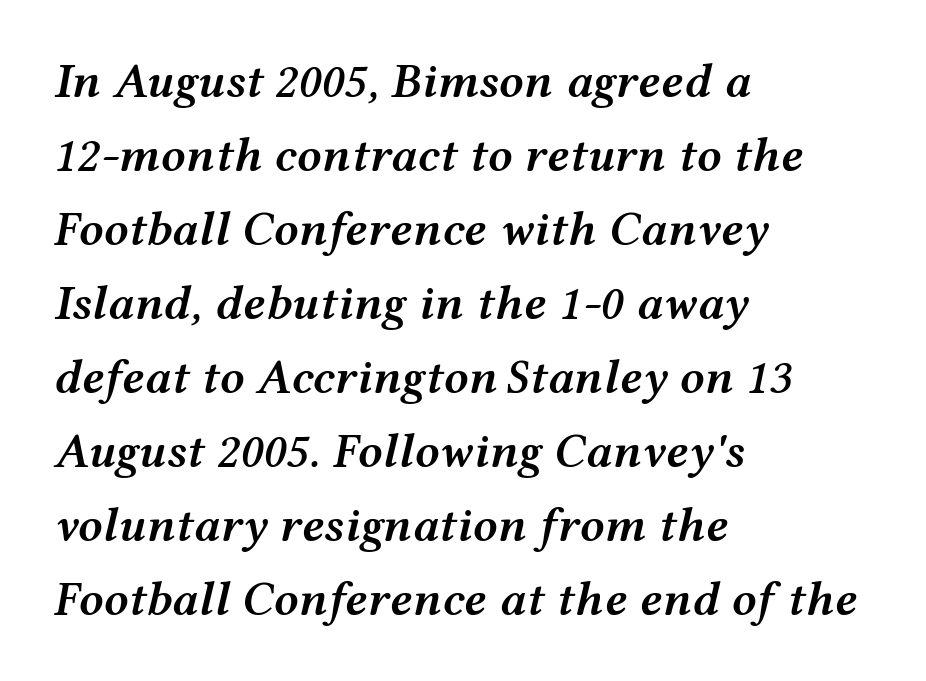
The compositor pushed each line to the left boundary. Anything drawn beneath the words? Only blank space. Quick note: italic. Looks like regular typesetting: each glyph gets only the width it needs. These lines carry some extra weight — a demibold, not a full bold. In terms of letterspacing, this is plain default setting.
